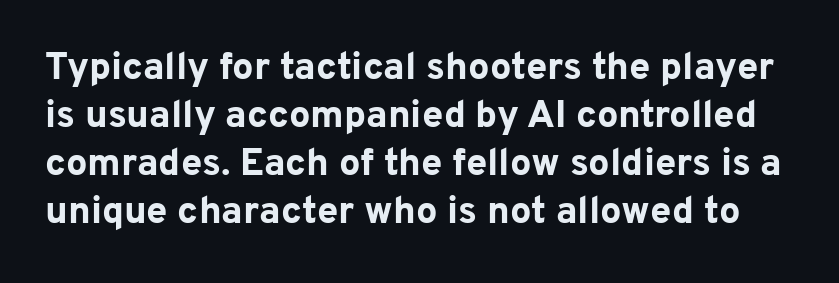
This sample has the flowing, uneven cadence of proportional lettering. Short note: letters normally spaced. These lines were composed using upright roman letters. The passage shown is not underscored anywhere.
